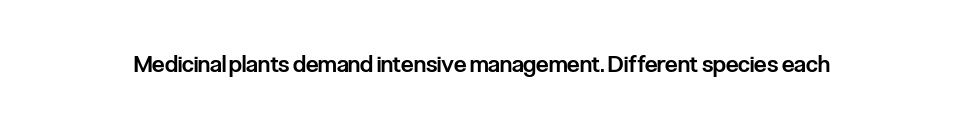
{"italic": "no", "bold": "semi", "underline": "no", "letter_spacing": "normal", "letter_spacing_em": 0.0, "glyph_px": 23}
